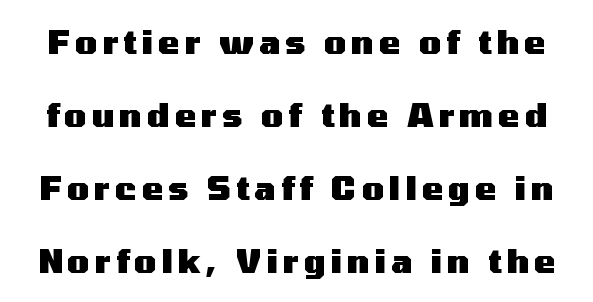
Q: Is the text bold? A: Yes.
Q: Is the text italic (slanted)? A: No, it is upright.
Q: Is the typeface a serif or a sans-serif typeface? A: Sans-serif.
Q: Is the text underlined? A: No.
Q: Is the spacing between lines tight, normal or loose? A: Loose.
Q: Width (condensed, normal, or wide)? A: Wide.
Q: Stroke contrast? A: Medium.
Q: x-height? A: Medium.
Q: Monospaced? A: No.
